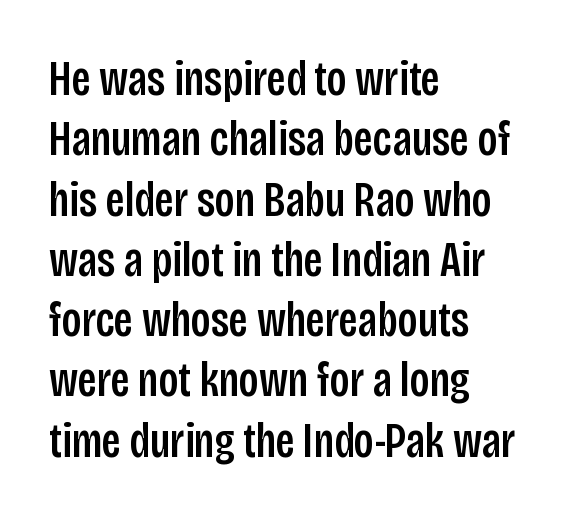
A roman cut, with each character standing at attention. The type family on display is of the sans-serif kind. A clean baseline with only descenders dipping below it. Characters follow at the spacing the type designer built in. The letters advance in unequal steps, a hallmark of proportional type.
